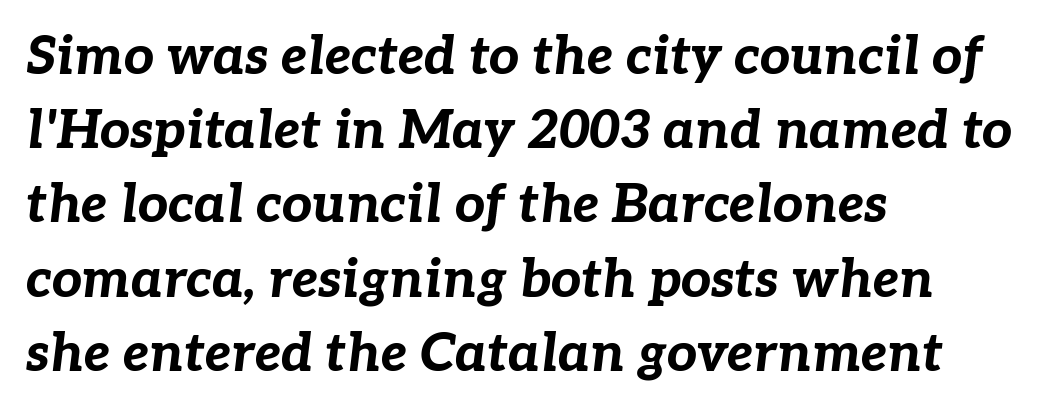
Q: Is the text bold? A: Yes.
Q: Is the text italic (slanted)? A: Yes, it leans right by about 7 degrees.
Q: Is the text underlined? A: No.
Q: How is the paragraph aligned? A: Left-aligned.
Q: Is the spacing between letters normal or unusually wide? A: Normal.
Q: Is the spacing between lines tight, normal or loose? A: Normal.
Q: Width (condensed, normal, or wide)? A: Normal.
Q: Stroke contrast? A: Low.
Q: x-height? A: Medium.
Q: Monospaced? A: No.
